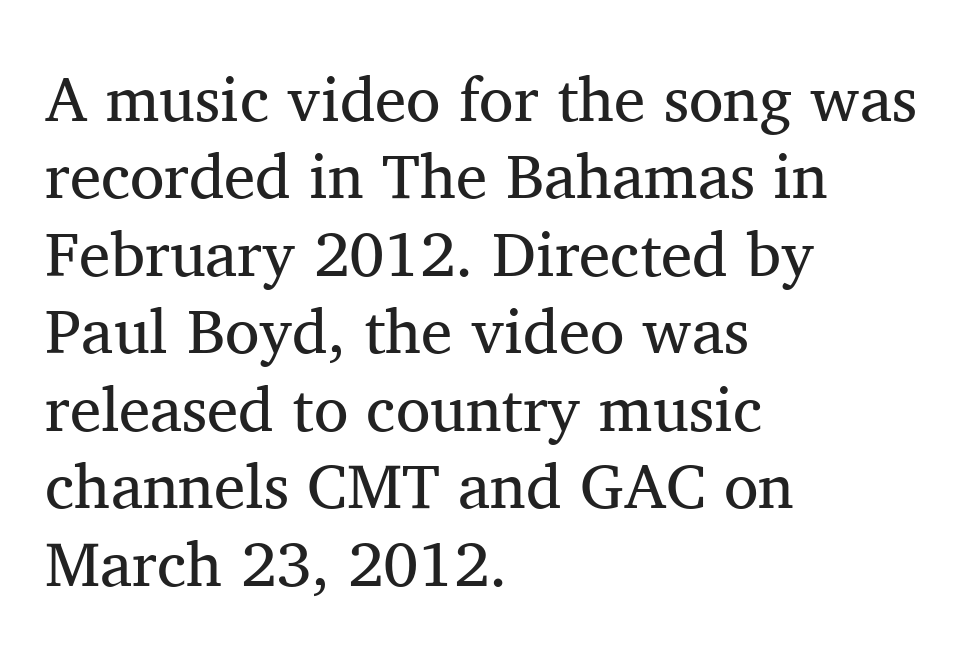
Vertical stems look standard width or narrower in stroke. In CSS terms this would be text-align: left. Character widths vary here, with narrow letters taking less room than wide ones. The foot of each line stays bare and open. This sample uses an upright cut, with every glyph sitting square on the baseline. This is serif lettering, the kind often seen in printed books.
